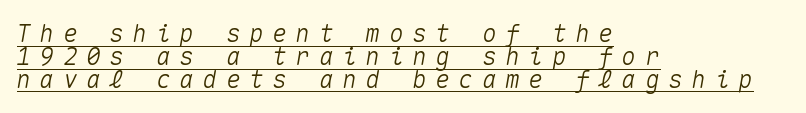
Somebody hit Ctrl+U on this one — the words are underlined. Horizontal alignment here is leftward, the default for most running prose. Compared with typical body copy, the letter spacing here is much looser. Tightly led — the rows are bunched. The axis of the letterforms is tilted away from vertical.
